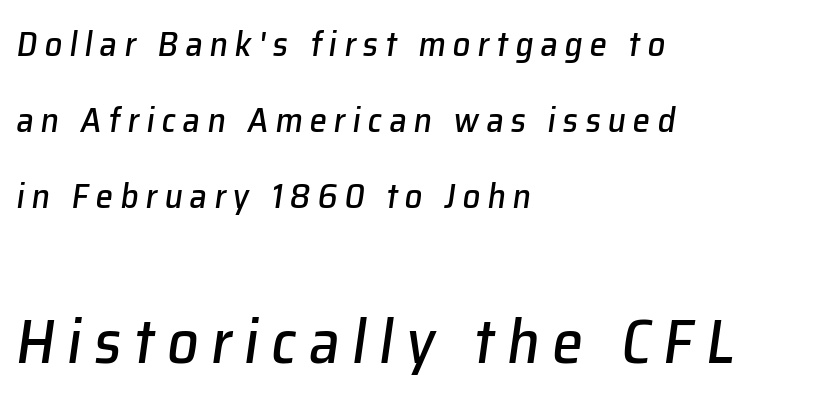
The letters advance in unequal steps, a hallmark of proportional type. The typography opts for an oblique posture over an upright one. A typesetter would call this leading open, well beyond the default. This rendering features lettering with no underline. Here the glyphs are tracked loosely, breaking word shapes into spaced letters. Typeset ragged right — the left edge is the straight one.
